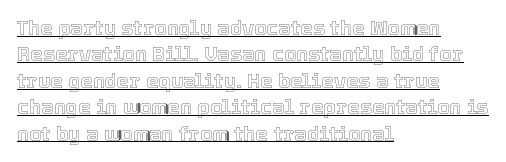
The image shows 20 px text type, upright; set left-aligned, normal line spacing (1.32x), normal letter spacing, underlined.
